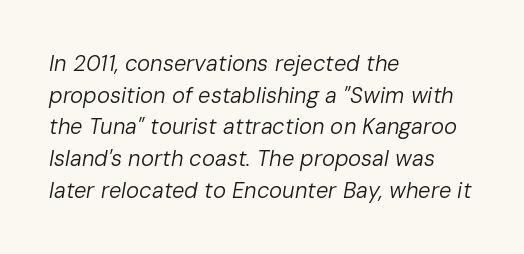
{"italic": "yes", "lean": "right", "slant_degrees": 10, "bold": "no", "underline": "no", "align": "left", "line_spacing": "normal", "line_spacing_ratio": 1.44, "letter_spacing": "normal", "letter_spacing_em": 0.0, "glyph_px": 22}
